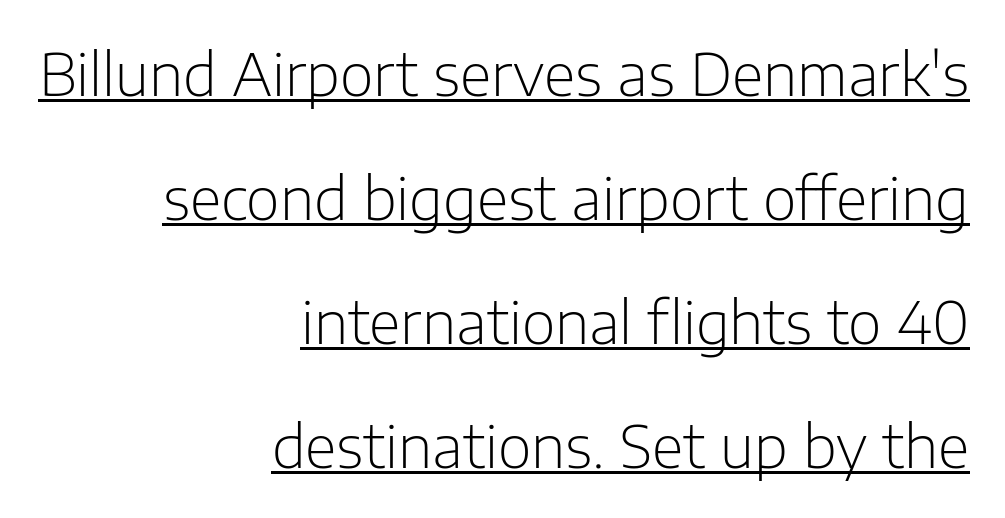
Q: Is the text bold? A: No.
Q: Is the text italic (slanted)? A: No, it is upright.
Q: Is the typeface a serif or a sans-serif typeface? A: Sans-serif.
Q: Is the text underlined? A: Yes.
Q: How is the paragraph aligned? A: Right-aligned.
Q: Is the spacing between letters normal or unusually wide? A: Normal.
Q: Is the spacing between lines tight, normal or loose? A: Loose.
Q: Width (condensed, normal, or wide)? A: Normal.
Q: Stroke contrast? A: Low.
Q: x-height? A: Medium.
Q: Monospaced? A: No.
